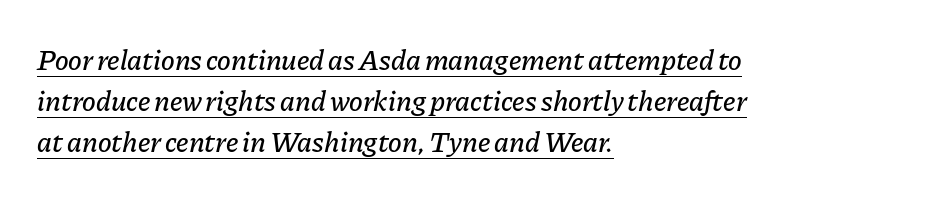
What stands out about the letter spacing? Nothing — it is the standard amount. Designer's note — italics engaged. A typesetter would call this proportional, since set widths differ per character. This sample carries an underscore along the baseline area. This sample is left-justified, so line endings fall wherever the words run out. Does the leading feel generous? No, just average.
